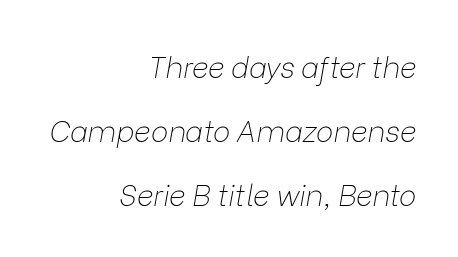
{"italic": "yes", "lean": "right", "slant_degrees": 9, "bold": "no", "weight": "thin", "width": "normal", "stroke_contrast": "low", "x_height": "medium", "monospaced": "no", "underline": "no", "align": "right", "line_spacing": "loose", "line_spacing_ratio": 2.2, "letter_spacing": "normal", "letter_spacing_em": 0.0, "glyph_px": 29}
